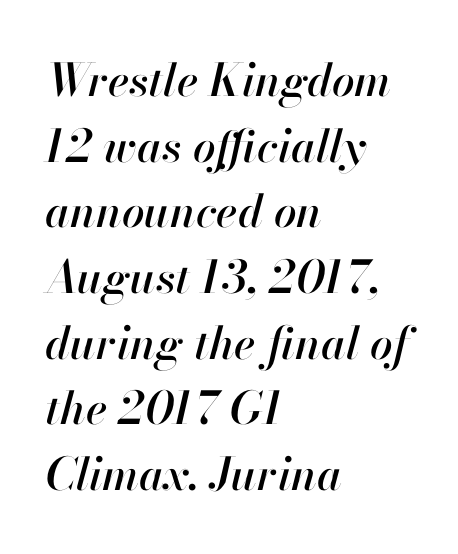
{"italic": "yes", "lean": "right", "slant_degrees": 13, "width": "normal", "stroke_contrast": "high", "x_height": "small", "monospaced": "no", "underline": "no", "align": "left", "line_spacing": "normal", "line_spacing_ratio": 1.46, "letter_spacing": "normal", "letter_spacing_em": 0.0, "glyph_px": 45}
